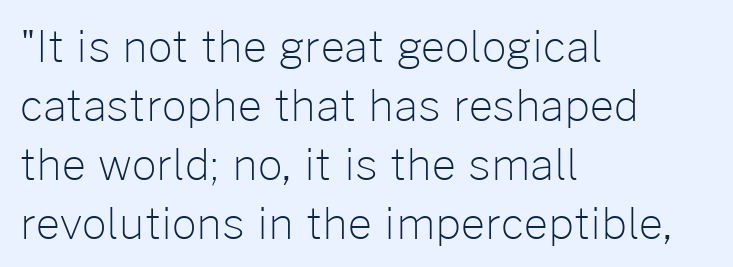
The image shows 43 px light sans-serif type, upright; set left-aligned, normal line spacing (1.37x), normal letter spacing, not underlined; low stroke contrast and a medium x-height.
